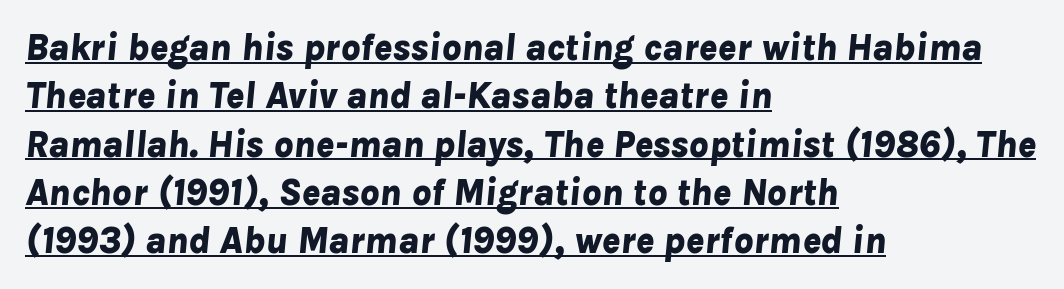
Each letter keeps its own natural width here, so spacing adapts to shape. Characters are canted at an angle relative to the baseline's perpendicular. These lines keep a tight, regular rhythm from letter to letter. The passage is arranged the way most books set body copy — flush left. The leading is moderate, giving the passage an even texture.
